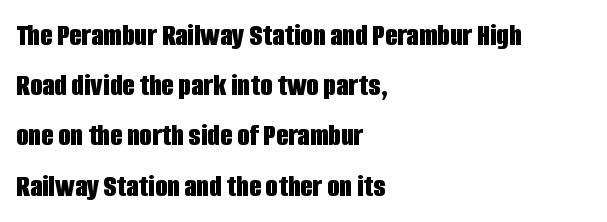
The image shows 32 px bold, condensed sans-serif type, upright; set left-aligned, normal line spacing (1.57x), normal letter spacing, not underlined; low stroke contrast and a large x-height.
